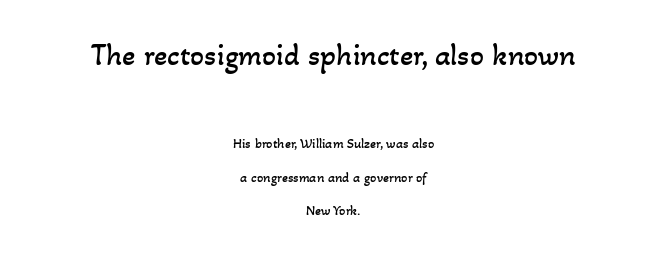
Does extra space separate the letters? No, they use regular spacing. You get the large type first, then a drop to smaller type. No chunkiness to these letters — they're not bold. Each letter keeps its own natural width here, so spacing adapts to shape. Reading down the column, the eye jumps a long way to each next line. Descenders are the only things crossing below the line.
